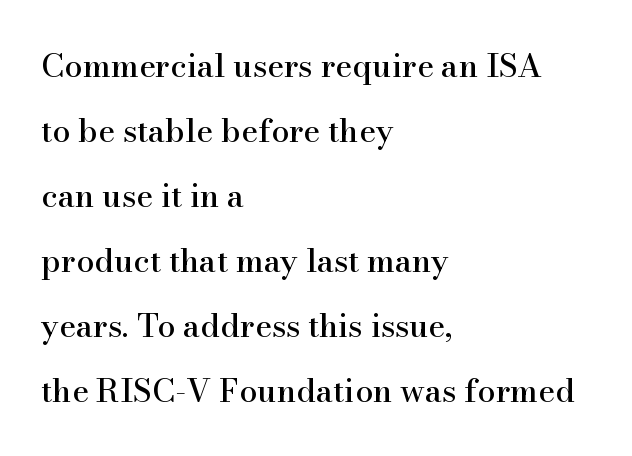
The image shows 32 px serif type, upright; set left-aligned, loose line spacing (2.03x), normal letter spacing, not underlined; high stroke contrast and a small x-height.
